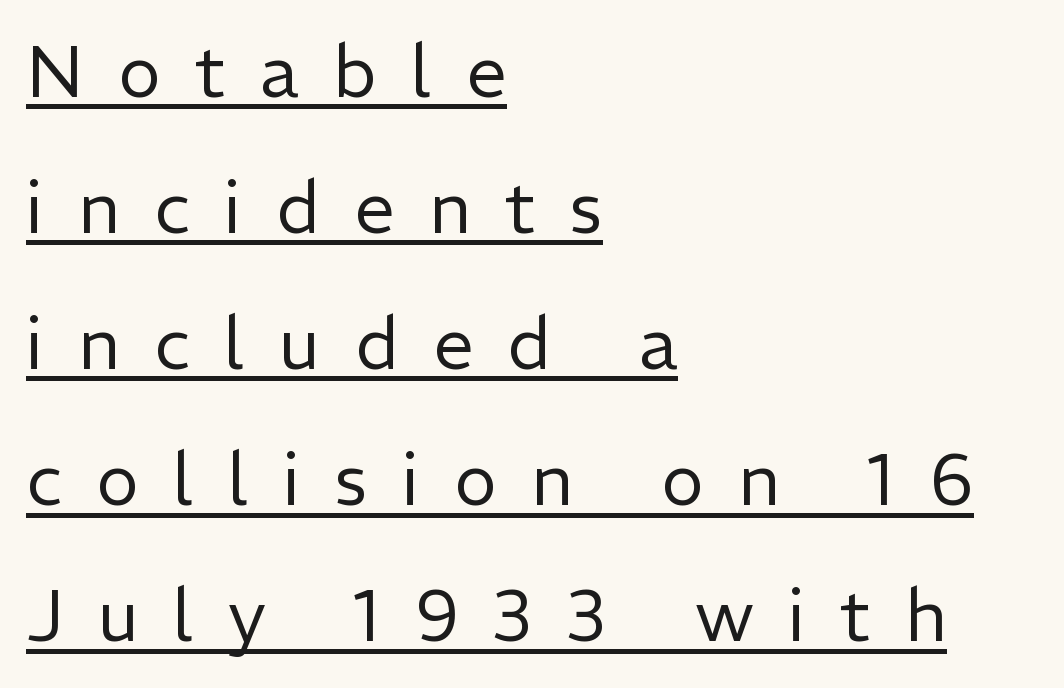
The image shows 72 px regular-weight sans-serif type, upright; set left-aligned, line spacing 1.89x, unusually wide letter spacing (+0.48 em), underlined; low stroke contrast and a medium x-height.
